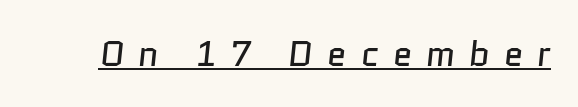
Quick note: underline on. The letterforms stand isolated, each surrounded by extra space. Is this a fixed-width face? No — the glyphs have proportional, varying widths. Does the type have serifs? No, each stem ends abruptly.
